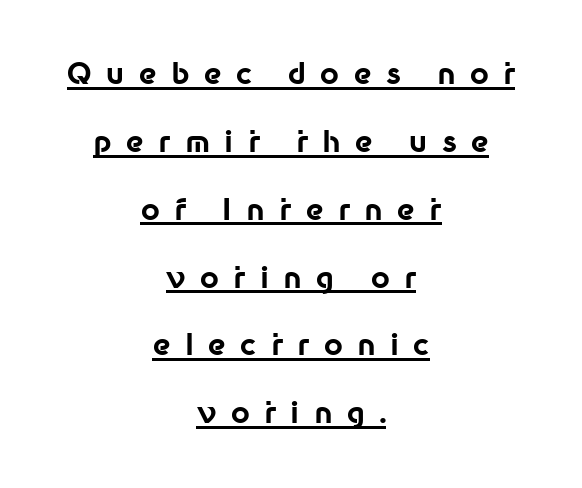
A continuous stroke trails under the words, as in a hyperlink. Leading: increased. Do the characters align in a grid? No, the font is proportional. The glyphs in this specimen are sans serif.
